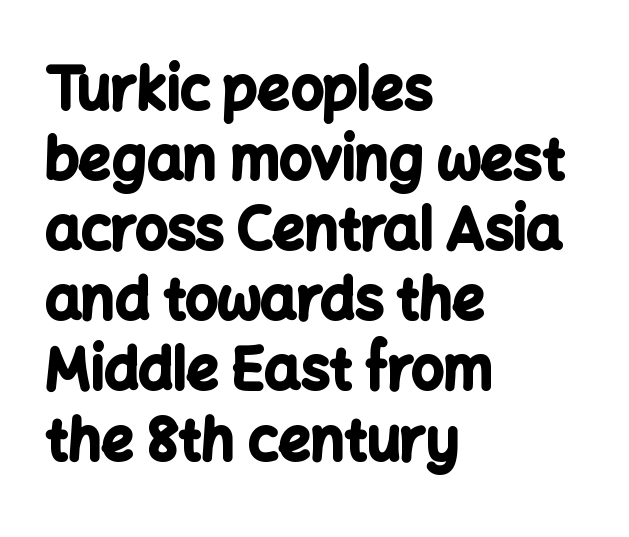
The image shows 57 px bold sans-serif type, upright; set left-aligned, line spacing 1.23x, normal letter spacing, not underlined; low stroke contrast and a medium x-height.
